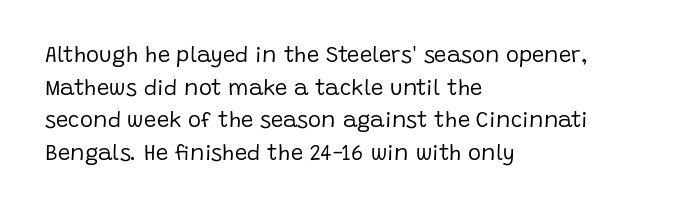
The image shows 22 px text type, upright; set left-aligned, normal line spacing (1.48x), normal letter spacing, not underlined.
